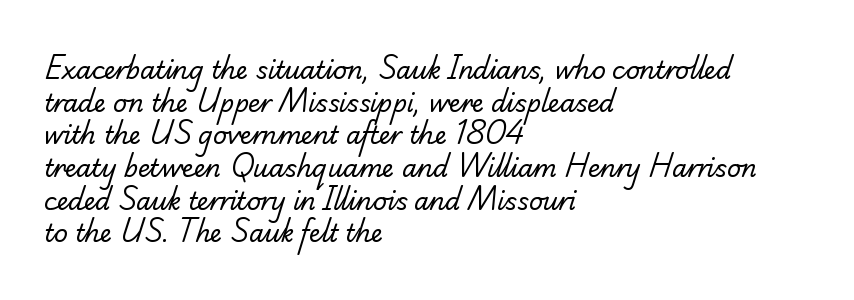
On a weight scale, this lands at 450 or below. The type is set solid horizontally, with unmodified tracking. Every row of glyphs begins at an identical x-position on the left. This rendering features lettering with no underline.
